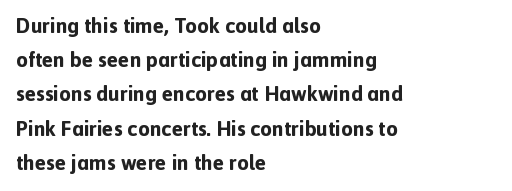
The image shows 21 px bold type, upright; set left-aligned, normal line spacing (1.63x), normal letter spacing, not underlined.
